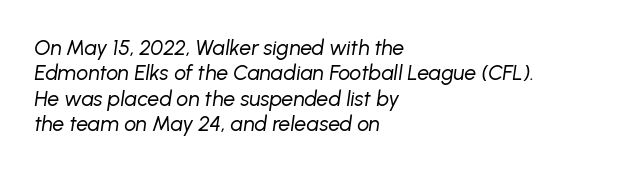
Q: Is the text bold? A: No.
Q: Is the text italic (slanted)? A: Yes, it leans right by about 8 degrees.
Q: Is the text underlined? A: No.
Q: How is the paragraph aligned? A: Left-aligned.
Q: Is the spacing between letters normal or unusually wide? A: Normal.
